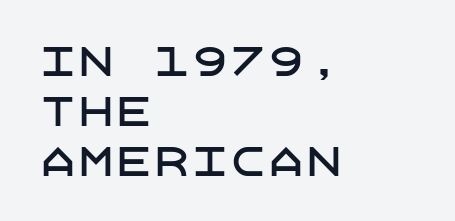
The line-height multiplier appears to be the usual default. Clear beneath every line of the passage. Note: no serifs on the glyphs. This sample is left-justified, so line endings fall wherever the words run out.
